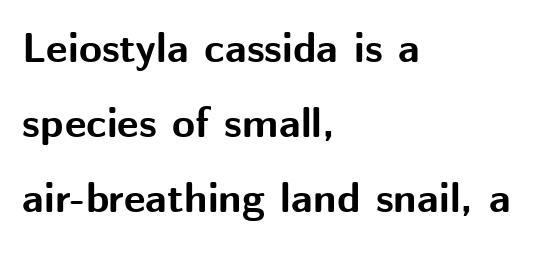
The image shows 42 px bold sans-serif type, upright; set left-aligned, line spacing 1.79x, normal letter spacing, not underlined; medium stroke contrast and a medium x-height.
